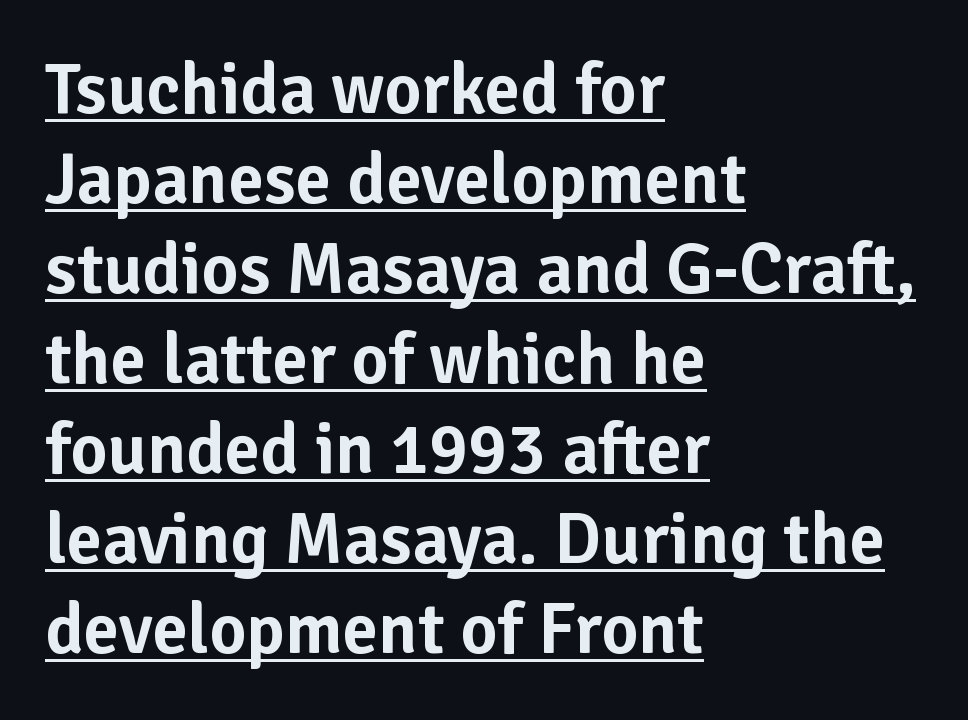
{"serif": "no", "italic": "no", "width": "normal", "stroke_contrast": "low", "x_height": "medium", "monospaced": "no", "underline": "yes", "align": "left", "line_spacing": "normal", "line_spacing_ratio": 1.25, "letter_spacing": "normal", "letter_spacing_em": 0.0, "glyph_px": 72}
